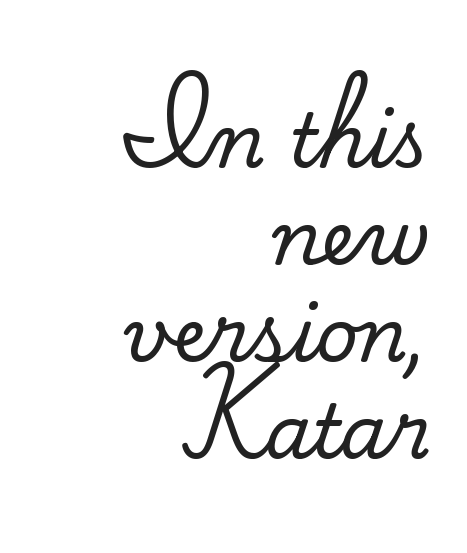
Q: Is the text italic (slanted)? A: Yes.
Q: Is the typeface a serif or a sans-serif typeface? A: Serif.
Q: Is the text underlined? A: No.
Q: How is the paragraph aligned? A: Right-aligned.
Q: Is the spacing between letters normal or unusually wide? A: Normal.
Q: Is the spacing between lines tight, normal or loose? A: Normal.
Q: Width (condensed, normal, or wide)? A: Normal.
Q: Stroke contrast? A: Medium.
Q: x-height? A: Small.
Q: Monospaced? A: No.
